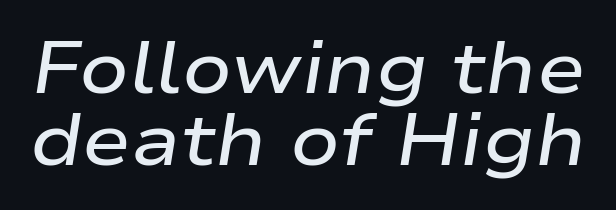
Descenders hang freely into open space. The face used here is proportionally spaced, like ordinary book or web type. A typesetter would call this leading minimal, almost set solid. Italic: yes, the glyphs are oblique. A bit beefed up — I'd call it semibold rather than bold. Spacing between characters is what you'd get straight out of the box.
